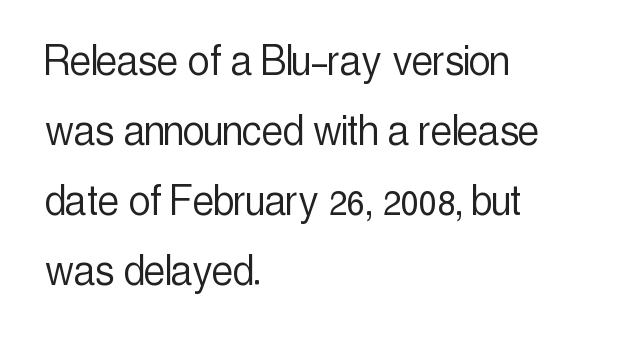
The image shows 48 px light, condensed sans-serif type, upright; set left-aligned, normal line spacing (1.46x), normal letter spacing, not underlined; a medium x-height.
